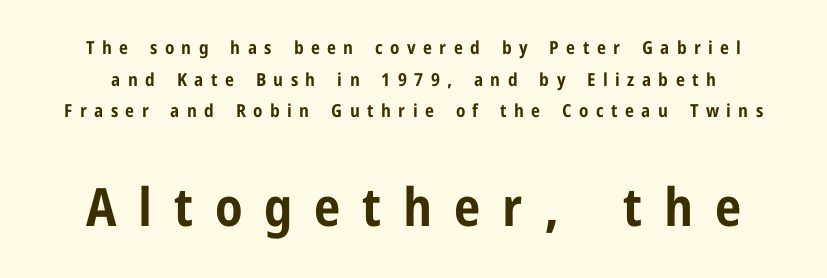
Q: Is the text bold? A: Yes.
Q: Is the text italic (slanted)? A: No, it is upright.
Q: Is the typeface a serif or a sans-serif typeface? A: Sans-serif.
Q: Is the text underlined? A: No.
Q: Is the spacing between letters normal or unusually wide? A: Unusually wide.
Q: Which block of text is set in a larger size, the first (top) or the second (bottom)? A: The second (bottom) one.
Q: Width (condensed, normal, or wide)? A: Condensed.
Q: Stroke contrast? A: Low.
Q: x-height? A: Medium.
Q: Monospaced? A: No.
